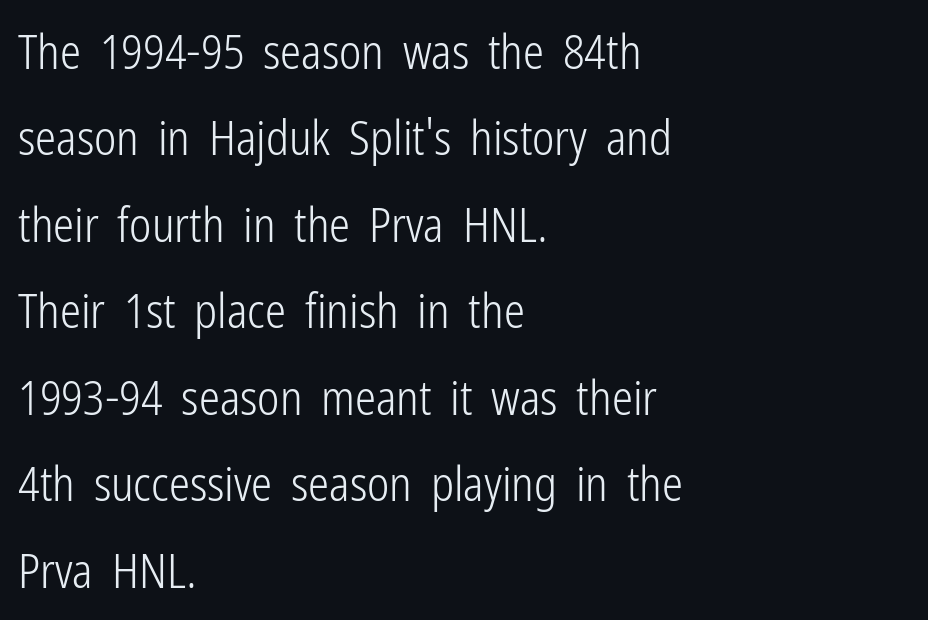
{"serif": "no", "italic": "no", "bold": "no", "weight": "light", "width": "condensed", "stroke_contrast": "low", "x_height": "medium", "monospaced": "no", "underline": "no", "align": "left", "line_spacing_ratio": 1.84, "letter_spacing": "normal", "letter_spacing_em": 0.0, "glyph_px": 47}
